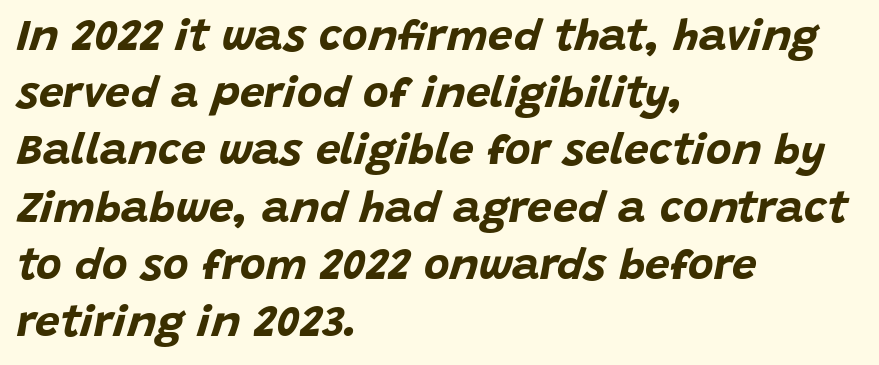
This sample is left-justified, so line endings fall wherever the words run out. Proportional: the letters do not fall into vertical columns. Yep, that's italic — everything's leaning. These words are printed bold, with thick strokes throughout. Compared with typical paragraphs, the rows here are spaced about the same. Descenders are the only things crossing below the line.
